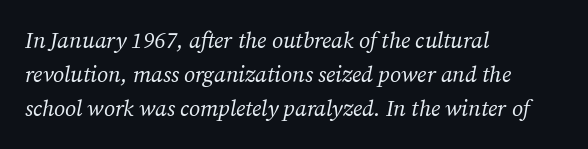
Tall strokes in this sample are angled rather than plumb. Typeset ragged right — the left edge is the straight one. Words appear dense and cohesive because spacing is normal. The font sits on the lighter half of the weight spectrum, regular included. The words here are not underlined.
